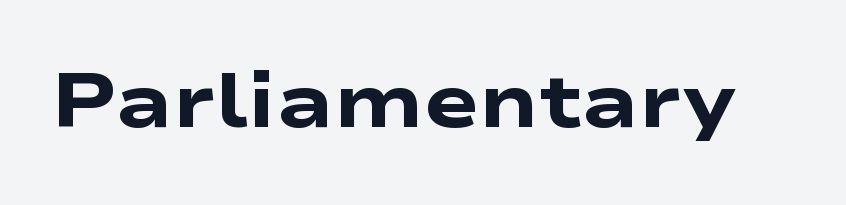
{"serif": "no", "bold": "yes", "weight": "heavy", "width": "wide", "stroke_contrast": "low", "x_height": "medium", "monospaced": "no", "underline": "no", "letter_spacing": "normal", "letter_spacing_em": 0.0, "glyph_px": 75}
